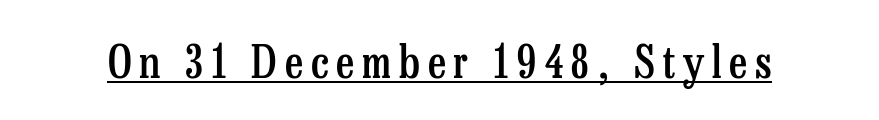
This sample carries an underscore along the baseline area. Each letter's strokes conclude with small projecting serifs. Spacing verdict: proportional, widths tailored to each character. The characters look somewhat weighty, a semibold short of true bold. The axis of the letterforms is exactly vertical.
